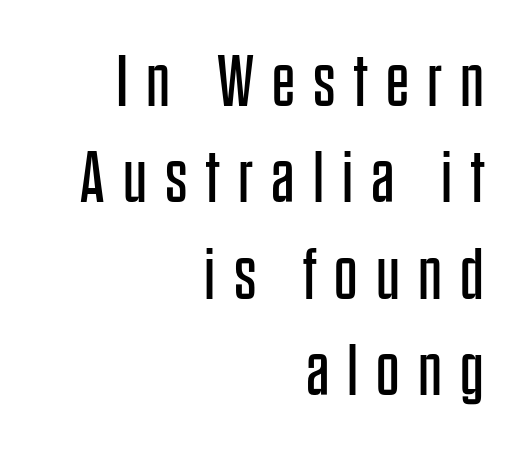
The font family rendered here belongs to the sans-serif group. Stem width sits at or under what a default text font uses. The letters advance in unequal steps, a hallmark of proportional type. Where is the straight margin? On the right.
